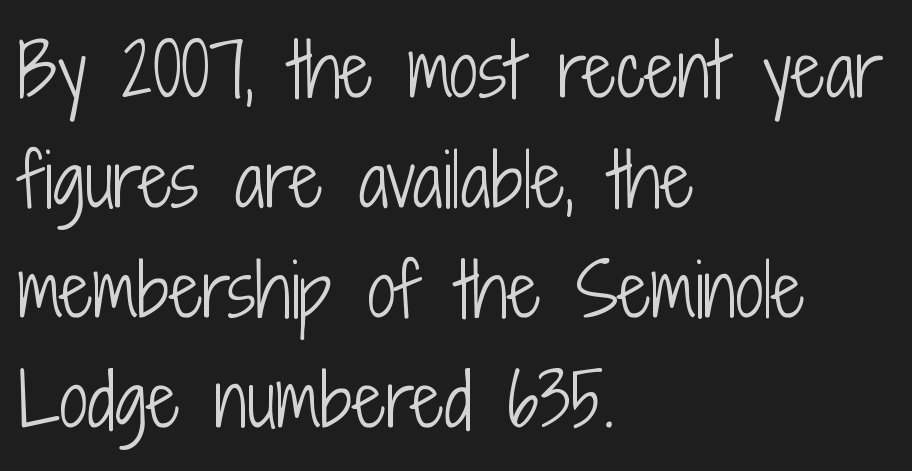
{"serif": "no", "italic": "no", "bold": "no", "weight": "light", "width": "condensed", "stroke_contrast": "low", "x_height": "medium", "monospaced": "no", "underline": "no", "align": "left", "line_spacing": "normal", "line_spacing_ratio": 1.55, "letter_spacing": "normal", "letter_spacing_em": 0.0, "glyph_px": 71}
